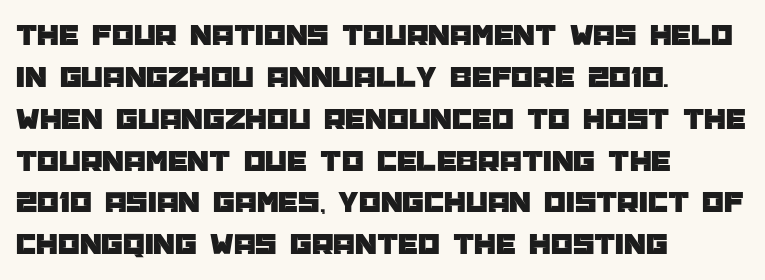
{"serif": "no", "italic": "no", "width": "normal", "stroke_contrast": "low", "x_height": "large", "monospaced": "no", "underline": "no", "align": "left", "line_spacing": "normal", "line_spacing_ratio": 1.35, "letter_spacing": "normal", "letter_spacing_em": 0.0, "glyph_px": 31}
